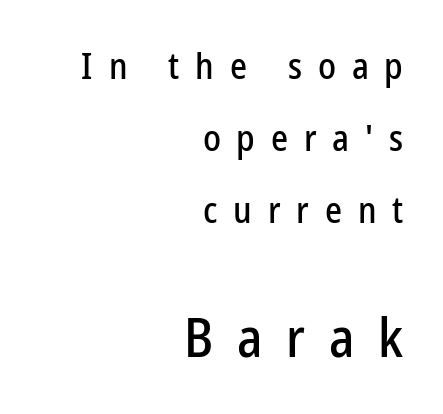
Q: Is the text italic (slanted)? A: No, it is upright.
Q: Is the typeface a serif or a sans-serif typeface? A: Sans-serif.
Q: Is the text underlined? A: No.
Q: How is the paragraph aligned? A: Right-aligned.
Q: Is the spacing between letters normal or unusually wide? A: Unusually wide.
Q: Is the spacing between lines tight, normal or loose? A: Loose.
Q: Which block of text is set in a larger size, the first (top) or the second (bottom)? A: The second (bottom) one.
Q: Width (condensed, normal, or wide)? A: Condensed.
Q: Stroke contrast? A: Low.
Q: x-height? A: Medium.
Q: Monospaced? A: No.
